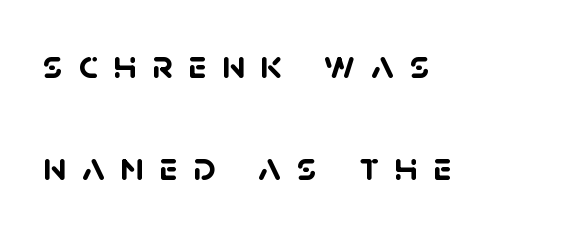
{"serif": "no", "bold": "yes", "weight": "semibold", "width": "normal", "stroke_contrast": "low", "x_height": "large", "monospaced": "no", "underline": "no", "align": "left", "line_spacing": "loose", "line_spacing_ratio": 2.5, "letter_spacing": "wide", "letter_spacing_em": 0.38, "glyph_px": 41}
